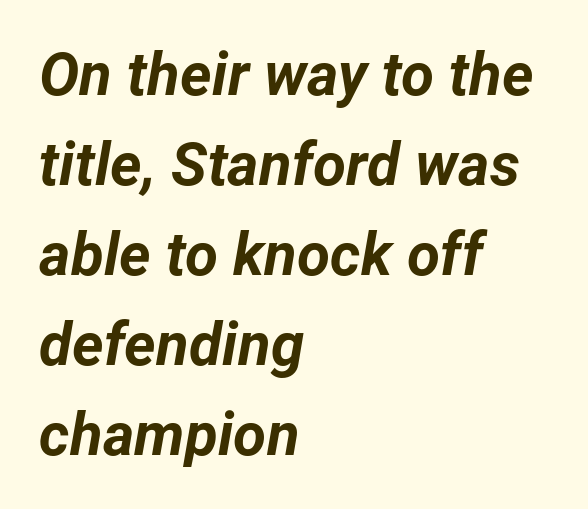
{"italic": "yes", "lean": "right", "slant_degrees": 12, "bold": "yes", "weight": "bold", "width": "normal", "stroke_contrast": "low", "x_height": "medium", "monospaced": "no", "underline": "no", "align": "left", "line_spacing": "normal", "line_spacing_ratio": 1.5, "letter_spacing": "normal", "letter_spacing_em": 0.0, "glyph_px": 60}
